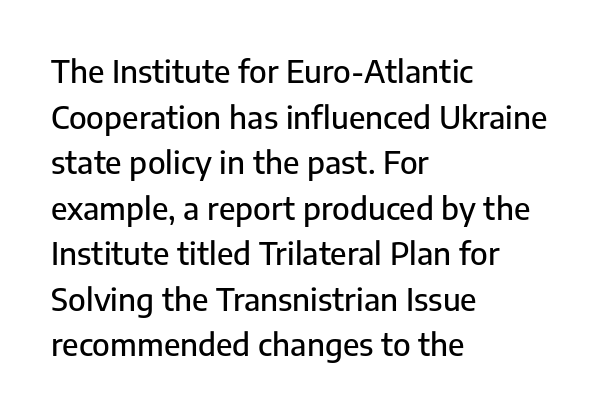
{"serif": "no", "italic": "no", "width": "normal", "stroke_contrast": "low", "x_height": "medium", "monospaced": "no", "underline": "no", "align": "left", "line_spacing": "normal", "line_spacing_ratio": 1.47, "letter_spacing": "normal", "letter_spacing_em": 0.0, "glyph_px": 31}
